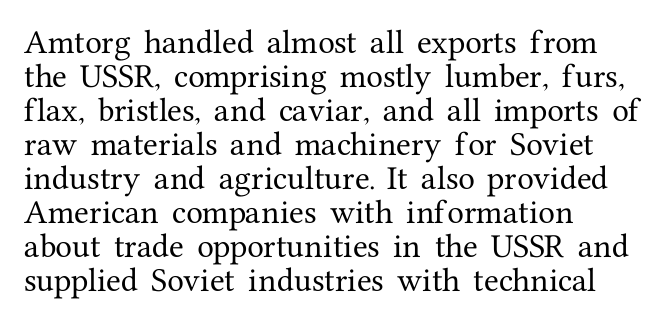
This sample uses plain, unmodified letter spacing. The setting favours the left margin, as ordinary paragraphs usually do. Does the lettering tilt? It doesn't — this is upright. Is there much room between lines? A standard amount, neither cramped nor airy.
